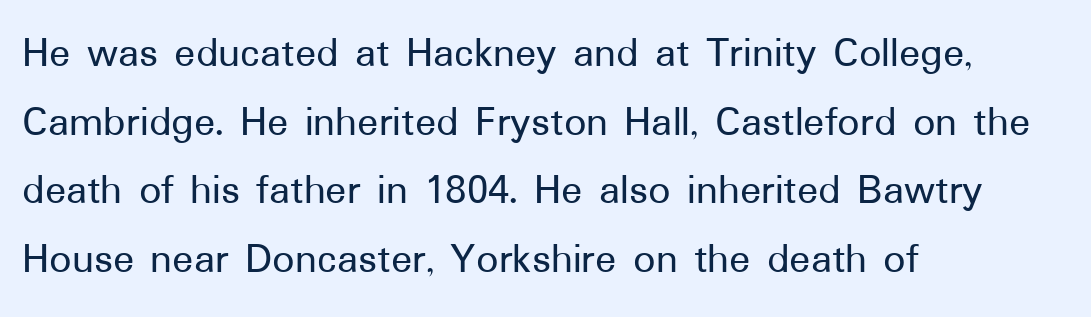
Nope, no serifs anywhere on these letters. The letters sit at their default tracking, neither squeezed nor spread. Rendered with straight, roman letterforms. The foot of each line stays bare and open.
